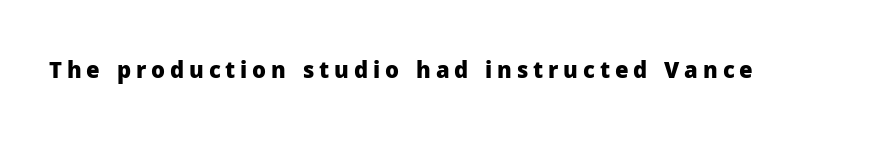
{"italic": "no", "bold": "yes", "underline": "no", "letter_spacing": "wide", "letter_spacing_em": 0.22, "glyph_px": 22}
